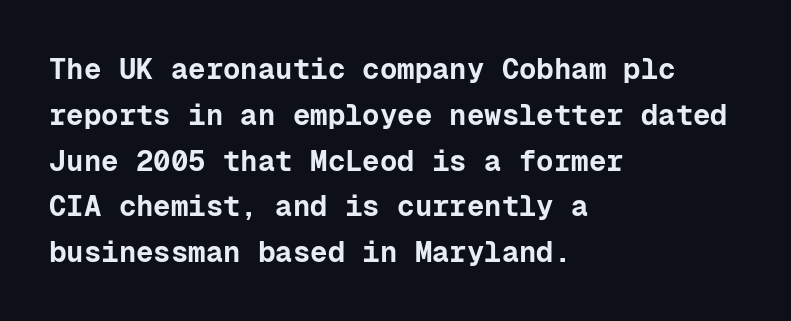
Standard letterfit; no display-style spreading of the glyphs. The leading is moderate, giving the passage an even texture. Quick note: underline off. Each letter, wide or thin by design, is forced into the same width here. Every character sits straight up, as roman type does. Line starts are locked; line ends wander.
